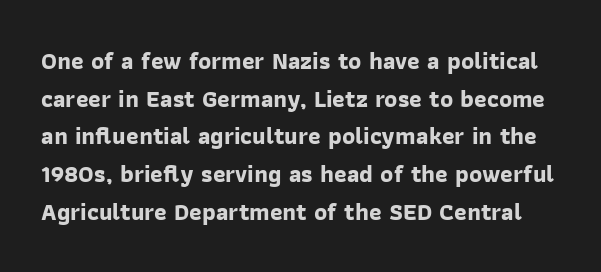
Q: Is the text bold? A: Yes.
Q: Is the text underlined? A: No.
Q: Is the spacing between letters normal or unusually wide? A: Normal.
Q: Is the spacing between lines tight, normal or loose? A: Normal.
